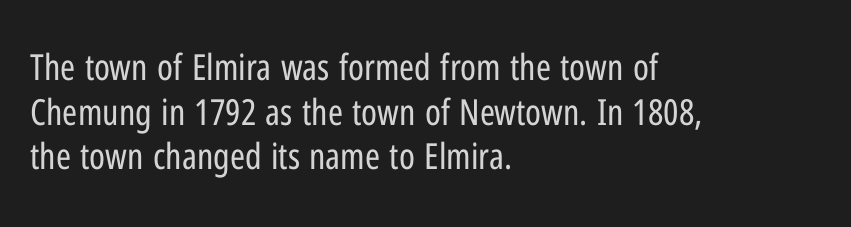
{"serif": "no", "italic": "no", "bold": "no", "weight": "regular", "width": "condensed", "stroke_contrast": "low", "x_height": "medium", "monospaced": "no", "underline": "no", "align": "left", "line_spacing_ratio": 1.24, "letter_spacing": "normal", "letter_spacing_em": 0.0, "glyph_px": 36}
